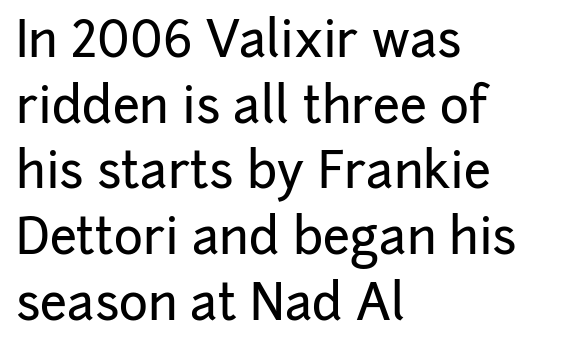
Q: Is the text italic (slanted)? A: No, it is upright.
Q: Is the typeface a serif or a sans-serif typeface? A: Sans-serif.
Q: Is the text underlined? A: No.
Q: How is the paragraph aligned? A: Left-aligned.
Q: Is the spacing between letters normal or unusually wide? A: Normal.
Q: Is the spacing between lines tight, normal or loose? A: Normal.
Q: Width (condensed, normal, or wide)? A: Normal.
Q: Stroke contrast? A: Low.
Q: x-height? A: Medium.
Q: Monospaced? A: No.
